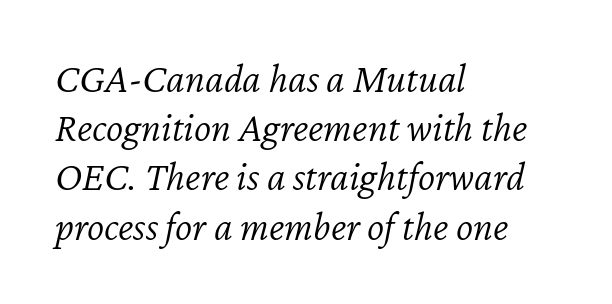
Q: Is the text bold? A: No.
Q: Is the text italic (slanted)? A: Yes, it leans right by about 12 degrees.
Q: Is the text underlined? A: No.
Q: How is the paragraph aligned? A: Left-aligned.
Q: Is the spacing between letters normal or unusually wide? A: Normal.
Q: Width (condensed, normal, or wide)? A: Normal.
Q: Stroke contrast? A: Low.
Q: x-height? A: Medium.
Q: Monospaced? A: No.
